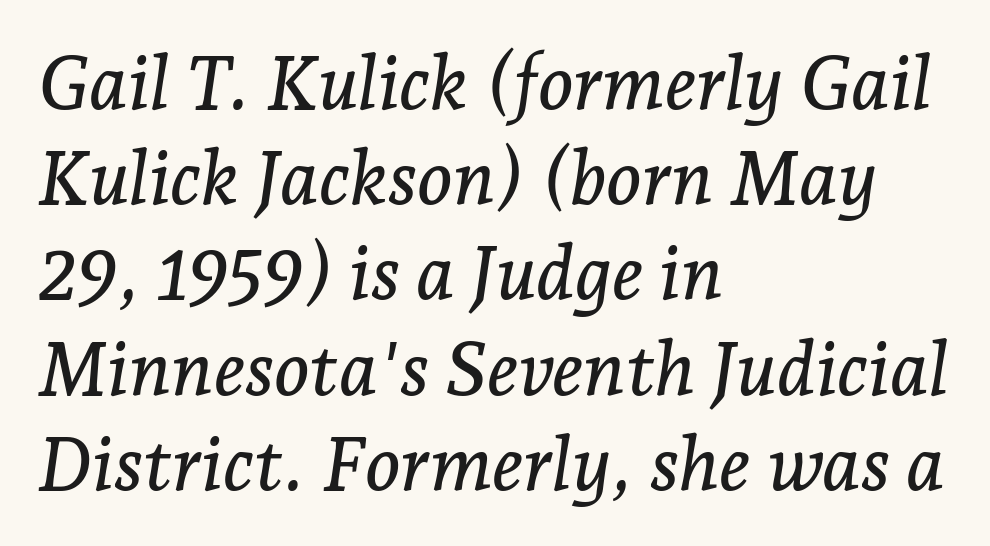
The image shows 75 px serif type, italic (leaning right); set left-aligned, normal line spacing (1.27x), normal letter spacing, not underlined; low stroke contrast and a medium x-height.
